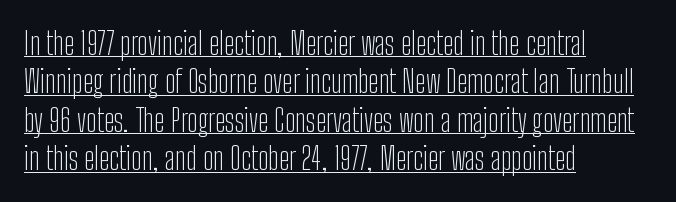
Weight: not bold — regular or lighter. The lines in this sample share a left origin and differ only in where they stop. Words appear dense and cohesive because spacing is normal. Each letter keeps its own natural width here, so spacing adapts to shape.
